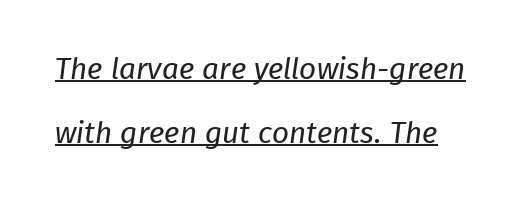
{"serif": "no", "bold": "no", "weight": "regular", "width": "normal", "stroke_contrast": "low", "x_height": "medium", "monospaced": "no", "underline": "yes", "line_spacing": "loose", "line_spacing_ratio": 2.13, "letter_spacing": "normal", "letter_spacing_em": 0.0, "glyph_px": 30}
